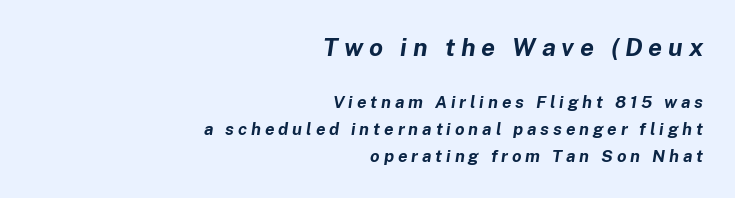
Q: Is the text bold? A: Yes.
Q: Is the text italic (slanted)? A: Yes, it leans right by about 8 degrees.
Q: Is the text underlined? A: No.
Q: How is the paragraph aligned? A: Right-aligned.
Q: Is the spacing between letters normal or unusually wide? A: Unusually wide.
Q: Is the spacing between lines tight, normal or loose? A: Normal.
Q: Which block of text is set in a larger size, the first (top) or the second (bottom)? A: The first (top) one.
